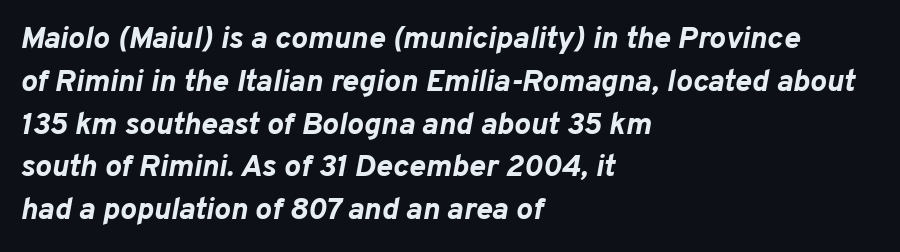
{"italic": "yes", "lean": "right", "slant_degrees": 10, "bold": "yes", "weight": "bold", "width": "normal", "stroke_contrast": "low", "x_height": "medium", "monospaced": "no", "underline": "no", "align": "left", "line_spacing": "normal", "line_spacing_ratio": 1.38, "letter_spacing": "normal", "letter_spacing_em": 0.0, "glyph_px": 31}
